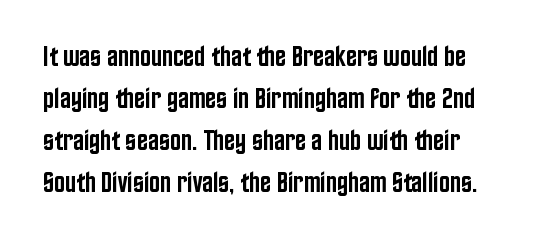
Q: Is the text bold? A: Semi-bold.
Q: Is the text italic (slanted)? A: No, it is upright.
Q: Is the typeface a serif or a sans-serif typeface? A: Sans-serif.
Q: Is the text underlined? A: No.
Q: How is the paragraph aligned? A: Left-aligned.
Q: Is the spacing between letters normal or unusually wide? A: Normal.
Q: Is the spacing between lines tight, normal or loose? A: Normal.
Q: Width (condensed, normal, or wide)? A: Condensed.
Q: Stroke contrast? A: Low.
Q: x-height? A: Large.
Q: Monospaced? A: No.
